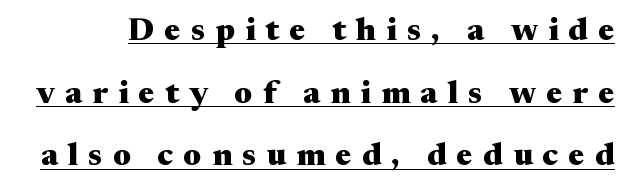
Q: Is the text bold? A: Yes.
Q: Is the text italic (slanted)? A: No, it is upright.
Q: Is the typeface a serif or a sans-serif typeface? A: Serif.
Q: Is the text underlined? A: Yes.
Q: Is the spacing between letters normal or unusually wide? A: Unusually wide.
Q: Is the spacing between lines tight, normal or loose? A: Loose.
Q: Width (condensed, normal, or wide)? A: Wide.
Q: Stroke contrast? A: Medium.
Q: x-height? A: Medium.
Q: Monospaced? A: No.
